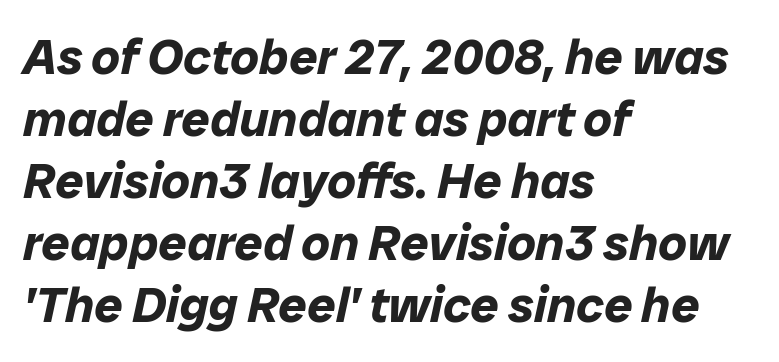
Think of a printed novel: that variable character pitch is what you see here. Strokes here are thick enough to call this a true bold. Reading down the block, your eye returns to a fixed left position each line. Characters are canted at an angle relative to the baseline's perpendicular. The tracking reads as untouched default to a designer's eye. Nobody drew a line under any word here.
